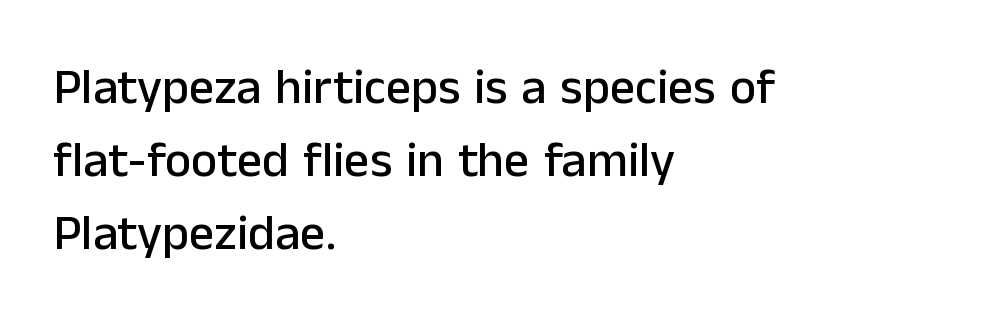
{"serif": "no", "italic": "no", "width": "normal", "stroke_contrast": "low", "x_height": "medium", "monospaced": "no", "underline": "no", "align": "left", "line_spacing": "normal", "line_spacing_ratio": 1.46, "letter_spacing": "normal", "letter_spacing_em": 0.0, "glyph_px": 50}
